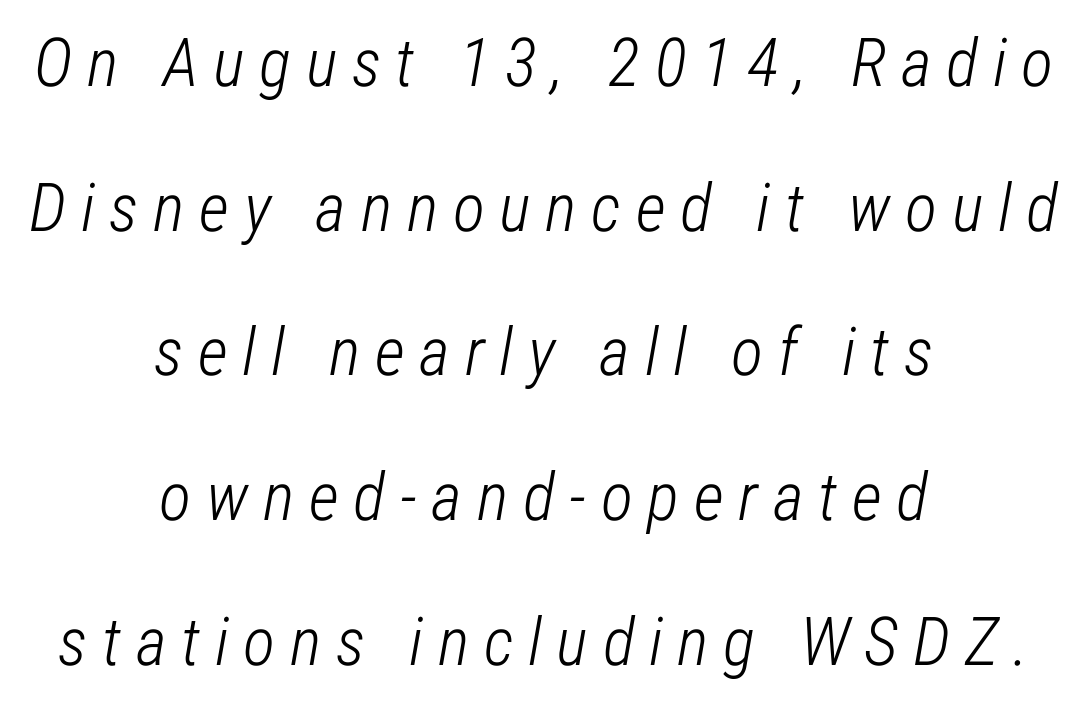
The image shows 67 px light, condensed type, italic (leaning right); set centered, loose line spacing (2.16x), unusually wide letter spacing (+0.22 em), not underlined; low stroke contrast and a medium x-height.
